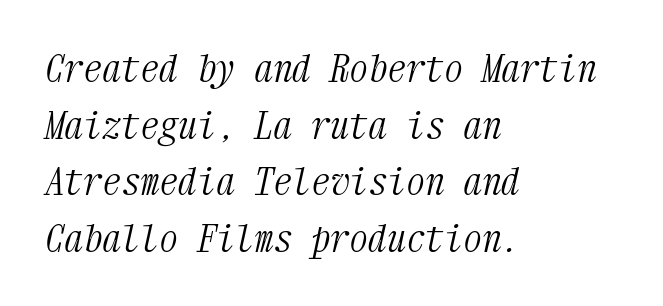
{"serif": "yes", "italic": "yes", "lean": "right", "slant_degrees": 12, "bold": "no", "weight": "light", "width": "condensed", "stroke_contrast": "medium", "x_height": "medium", "monospaced": "yes", "underline": "no", "align": "left", "line_spacing": "normal", "line_spacing_ratio": 1.49, "letter_spacing": "normal", "letter_spacing_em": 0.0, "glyph_px": 38}
